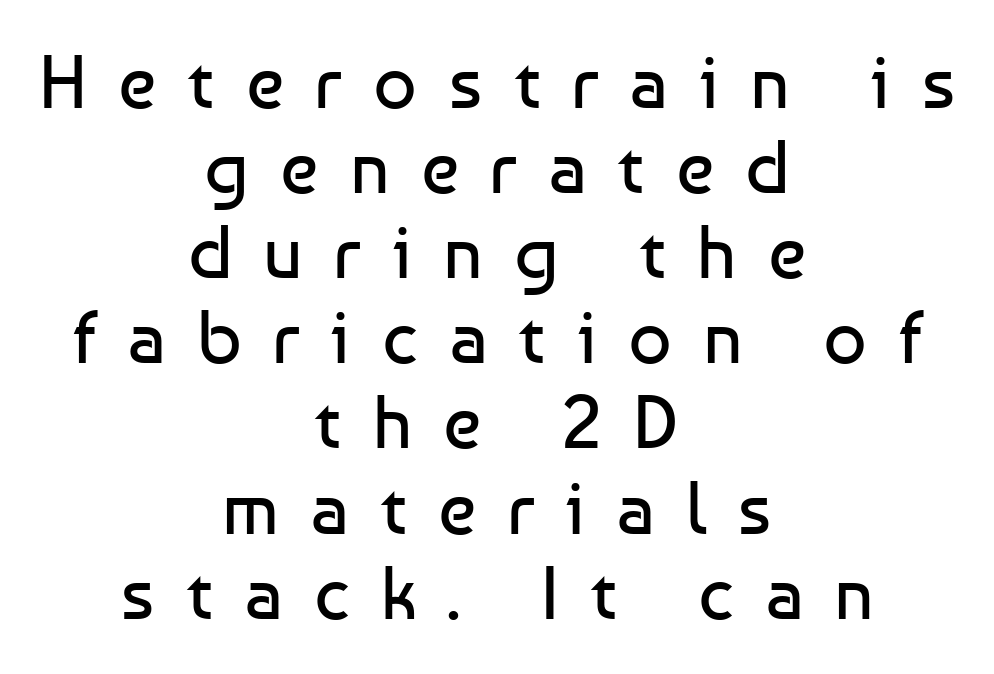
Q: Is the text bold? A: No.
Q: Is the text italic (slanted)? A: No, it is upright.
Q: Is the typeface a serif or a sans-serif typeface? A: Sans-serif.
Q: Is the text underlined? A: No.
Q: How is the paragraph aligned? A: Centered.
Q: Is the spacing between letters normal or unusually wide? A: Unusually wide.
Q: Is the spacing between lines tight, normal or loose? A: Tight.
Q: Width (condensed, normal, or wide)? A: Normal.
Q: Stroke contrast? A: Low.
Q: x-height? A: Medium.
Q: Monospaced? A: No.
